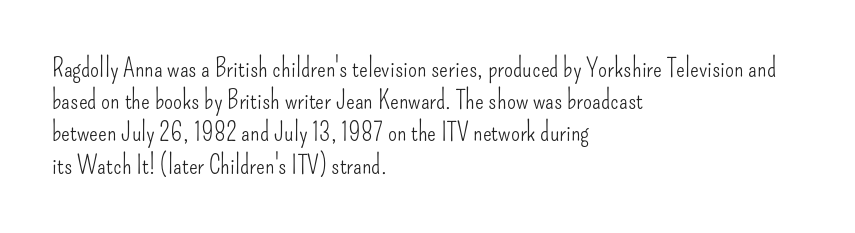
{"italic": "no", "bold": "no", "underline": "no", "align": "left", "line_spacing_ratio": 1.24, "letter_spacing": "normal", "letter_spacing_em": 0.0, "glyph_px": 26}
